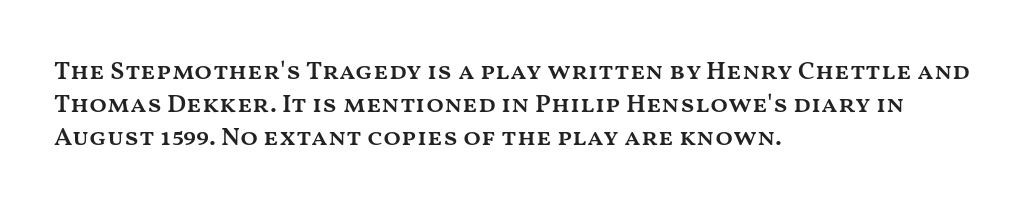
The image shows 26 px text type, upright; set left-aligned, normal line spacing (1.26x), normal letter spacing, not underlined.
